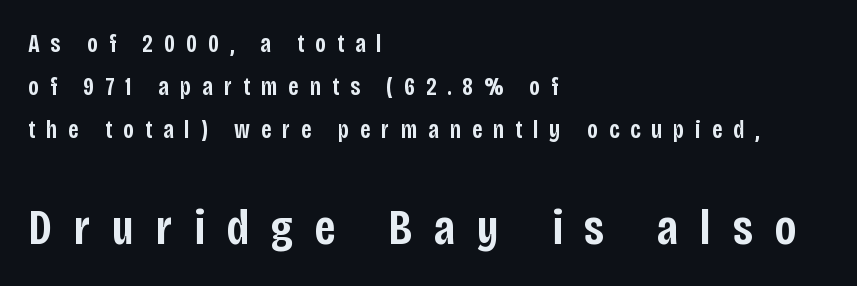
Q: Is the text bold? A: Semi-bold.
Q: Is the text italic (slanted)? A: No, it is upright.
Q: Is the typeface a serif or a sans-serif typeface? A: Sans-serif.
Q: Is the text underlined? A: No.
Q: How is the paragraph aligned? A: Left-aligned.
Q: Is the spacing between letters normal or unusually wide? A: Unusually wide.
Q: Which block of text is set in a larger size, the first (top) or the second (bottom)? A: The second (bottom) one.
Q: Width (condensed, normal, or wide)? A: Condensed.
Q: Stroke contrast? A: Low.
Q: x-height? A: Large.
Q: Monospaced? A: No.
